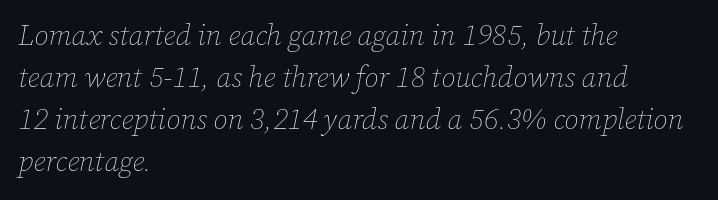
Notice how the stems are inclined rather than vertical — that's the hallmark of italics. Caption: face not bold, strokes unweighted. Do the characters align in a grid? No, the font is proportional. Successive baselines arrive at the customary interval.
